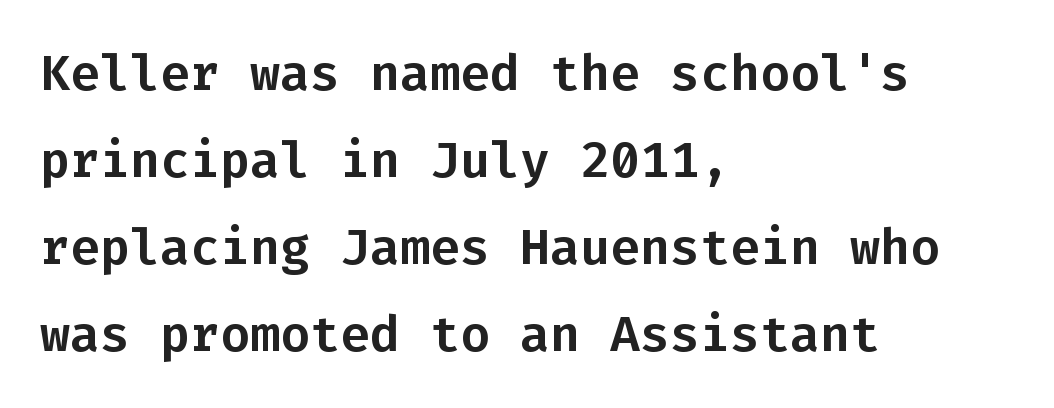
Q: Is the text italic (slanted)? A: No, it is upright.
Q: Is the typeface a serif or a sans-serif typeface? A: Sans-serif.
Q: Is the text underlined? A: No.
Q: How is the paragraph aligned? A: Left-aligned.
Q: Is the spacing between letters normal or unusually wide? A: Normal.
Q: Width (condensed, normal, or wide)? A: Normal.
Q: Stroke contrast? A: Low.
Q: x-height? A: Medium.
Q: Monospaced? A: Yes.
